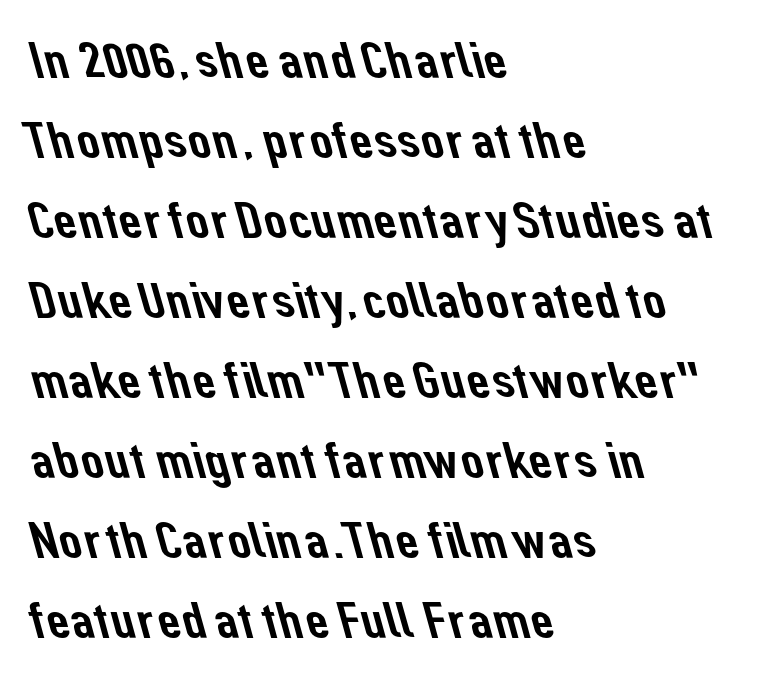
The image shows 51 px sans-serif type; set left-aligned, normal line spacing (1.57x), normal letter spacing, not underlined; low stroke contrast and a medium x-height.
